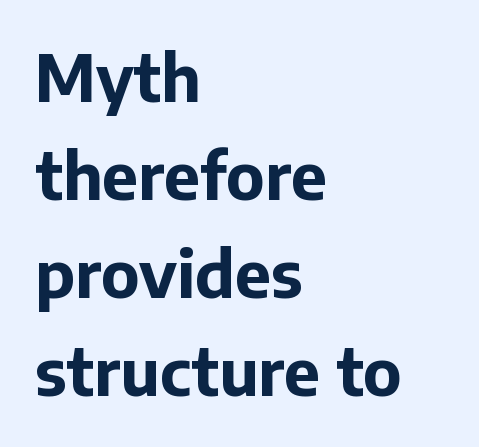
Q: Is the text bold? A: Yes.
Q: Is the text italic (slanted)? A: No, it is upright.
Q: Is the typeface a serif or a sans-serif typeface? A: Sans-serif.
Q: Is the text underlined? A: No.
Q: How is the paragraph aligned? A: Left-aligned.
Q: Is the spacing between letters normal or unusually wide? A: Normal.
Q: Is the spacing between lines tight, normal or loose? A: Normal.
Q: Width (condensed, normal, or wide)? A: Normal.
Q: Stroke contrast? A: Low.
Q: x-height? A: Medium.
Q: Monospaced? A: No.
